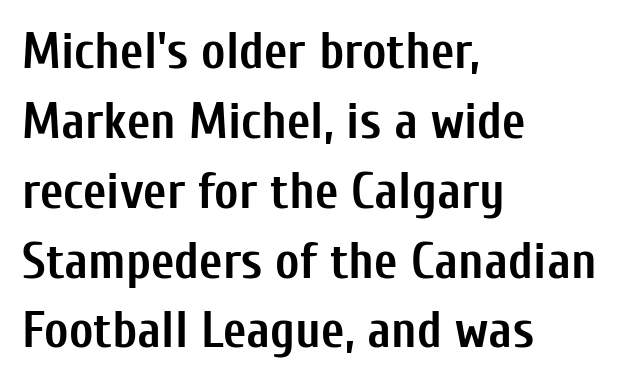
Q: Is the text bold? A: Yes.
Q: Is the text italic (slanted)? A: No, it is upright.
Q: Is the typeface a serif or a sans-serif typeface? A: Sans-serif.
Q: Is the text underlined? A: No.
Q: How is the paragraph aligned? A: Left-aligned.
Q: Is the spacing between letters normal or unusually wide? A: Normal.
Q: Is the spacing between lines tight, normal or loose? A: Normal.
Q: Width (condensed, normal, or wide)? A: Condensed.
Q: Stroke contrast? A: Low.
Q: x-height? A: Medium.
Q: Monospaced? A: No.
